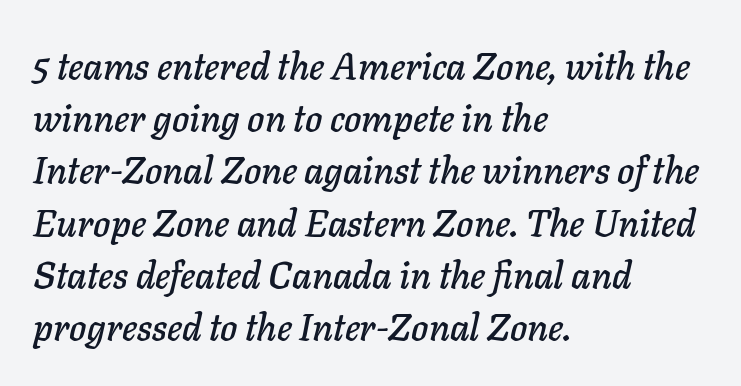
The image shows 37 px text type, italic (leaning right); set left-aligned, normal line spacing (1.41x), normal letter spacing, not underlined; low stroke contrast and a medium x-height.
